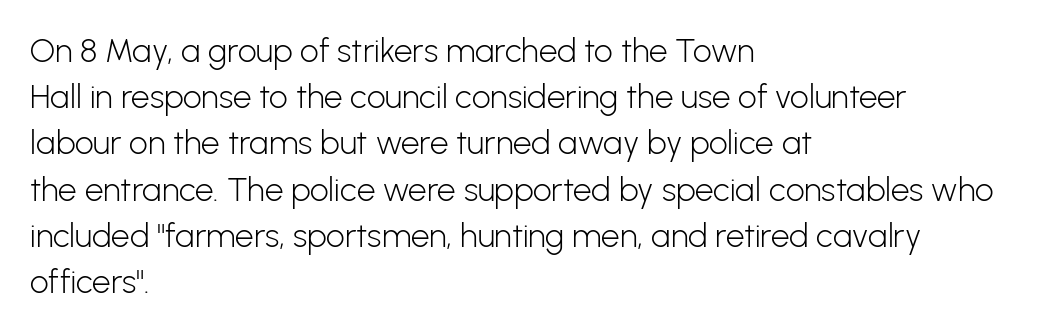
The image shows 33 px light sans-serif type, upright; set left-aligned, normal line spacing (1.4x), normal letter spacing, not underlined; low stroke contrast and a medium x-height.
